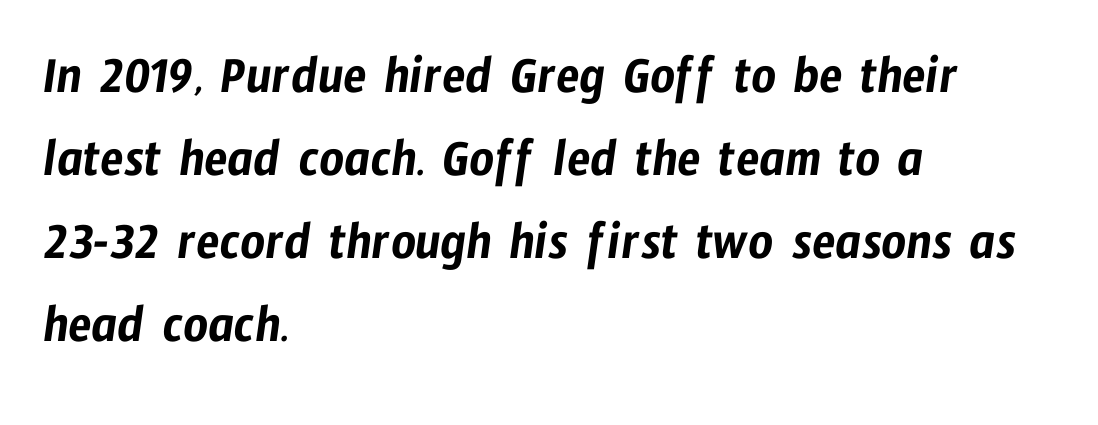
Q: Is the typeface a serif or a sans-serif typeface? A: Sans-serif.
Q: Is the text underlined? A: No.
Q: How is the paragraph aligned? A: Left-aligned.
Q: Is the spacing between letters normal or unusually wide? A: Normal.
Q: Is the spacing between lines tight, normal or loose? A: Normal.
Q: Width (condensed, normal, or wide)? A: Condensed.
Q: Stroke contrast? A: Low.
Q: x-height? A: Medium.
Q: Monospaced? A: No.
